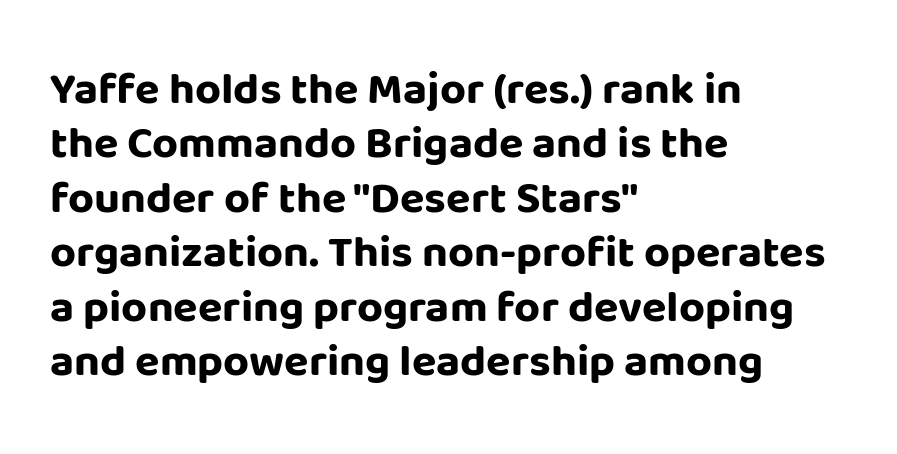
Q: Is the text bold? A: Yes.
Q: Is the text italic (slanted)? A: No, it is upright.
Q: Is the typeface a serif or a sans-serif typeface? A: Sans-serif.
Q: Is the text underlined? A: No.
Q: How is the paragraph aligned? A: Left-aligned.
Q: Is the spacing between letters normal or unusually wide? A: Normal.
Q: Width (condensed, normal, or wide)? A: Normal.
Q: Stroke contrast? A: Low.
Q: x-height? A: Large.
Q: Monospaced? A: No.
